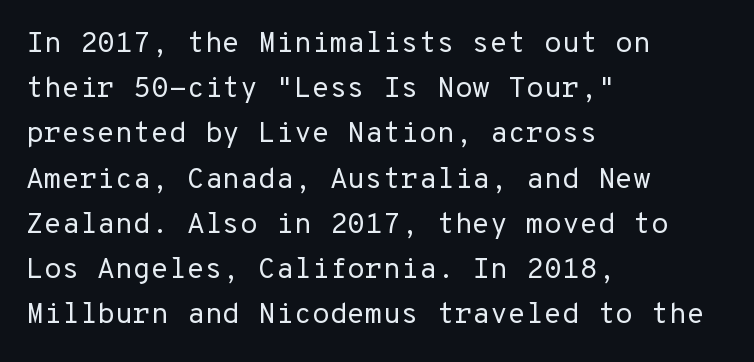
{"serif": "no", "italic": "no", "bold": "no", "weight": "regular", "width": "normal", "stroke_contrast": "low", "x_height": "medium", "monospaced": "yes", "underline": "no", "align": "left", "line_spacing": "normal", "line_spacing_ratio": 1.56, "letter_spacing": "normal", "letter_spacing_em": 0.0, "glyph_px": 29}
